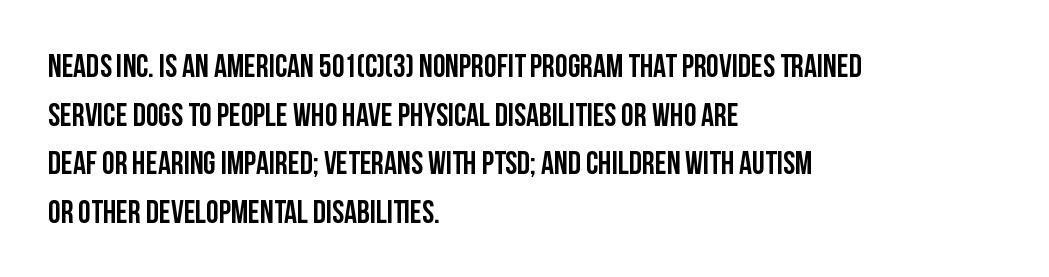
Q: Is the text italic (slanted)? A: No, it is upright.
Q: Is the typeface a serif or a sans-serif typeface? A: Sans-serif.
Q: Is the text underlined? A: No.
Q: How is the paragraph aligned? A: Left-aligned.
Q: Is the spacing between letters normal or unusually wide? A: Normal.
Q: Is the spacing between lines tight, normal or loose? A: Normal.
Q: Width (condensed, normal, or wide)? A: Condensed.
Q: Stroke contrast? A: Low.
Q: x-height? A: Large.
Q: Monospaced? A: No.
